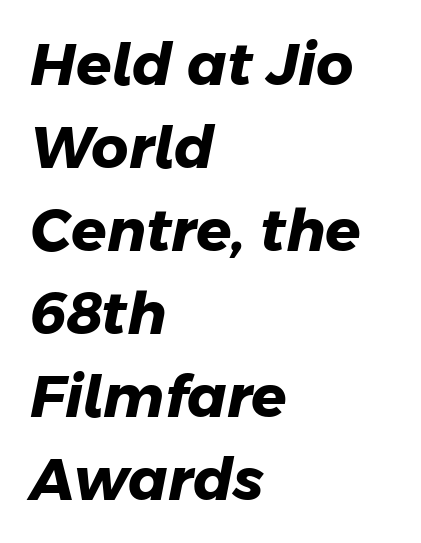
{"serif": "no", "bold": "yes", "weight": "heavy", "width": "normal", "stroke_contrast": "low", "x_height": "medium", "monospaced": "no", "underline": "no", "align": "left", "line_spacing": "normal", "line_spacing_ratio": 1.43, "letter_spacing": "normal", "letter_spacing_em": 0.0, "glyph_px": 58}
